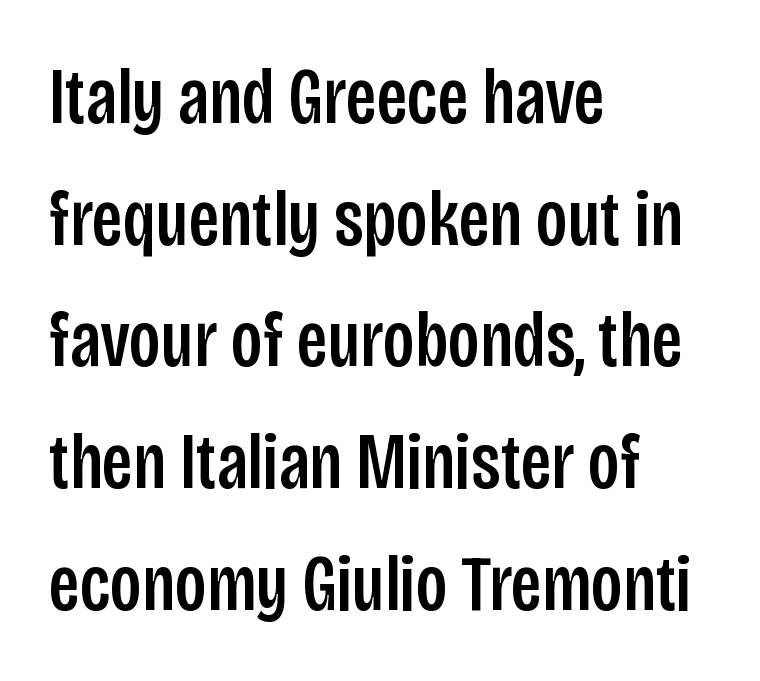
Unlike a traditional serif, this face leaves its strokes unadorned. No word sits above an underline. These lines are rendered in a variable-pitch font. Every stem runs plumb, perpendicular to the baseline.
